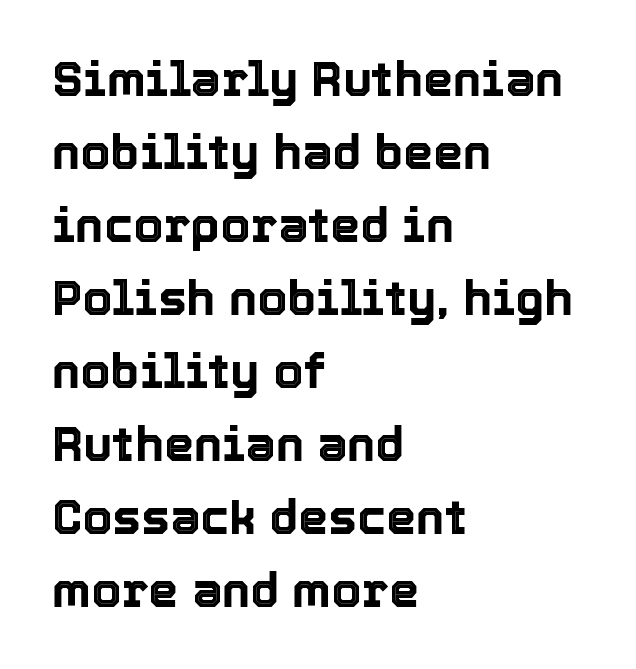
{"italic": "no", "width": "normal", "x_height": "medium", "monospaced": "no", "underline": "no", "align": "left", "line_spacing": "normal", "line_spacing_ratio": 1.52, "letter_spacing": "normal", "letter_spacing_em": 0.0, "glyph_px": 48}
